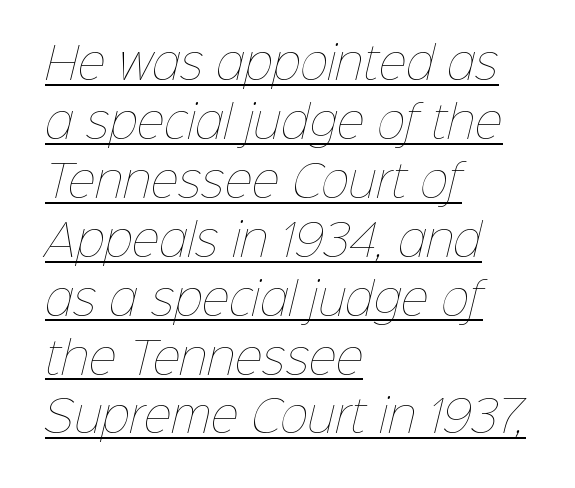
{"bold": "no", "weight": "thin", "width": "normal", "stroke_contrast": "low", "x_height": "medium", "monospaced": "no", "underline": "yes", "align": "left", "line_spacing": "normal", "line_spacing_ratio": 1.37, "letter_spacing": "normal", "letter_spacing_em": 0.0, "glyph_px": 43}
